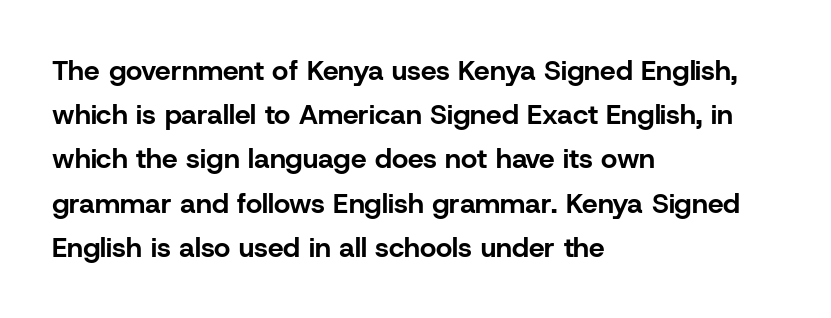
{"serif": "no", "italic": "no", "bold": "yes", "weight": "bold", "width": "normal", "stroke_contrast": "low", "x_height": "medium", "monospaced": "no", "underline": "no", "align": "left", "line_spacing": "normal", "line_spacing_ratio": 1.58, "letter_spacing": "normal", "letter_spacing_em": 0.0, "glyph_px": 28}
